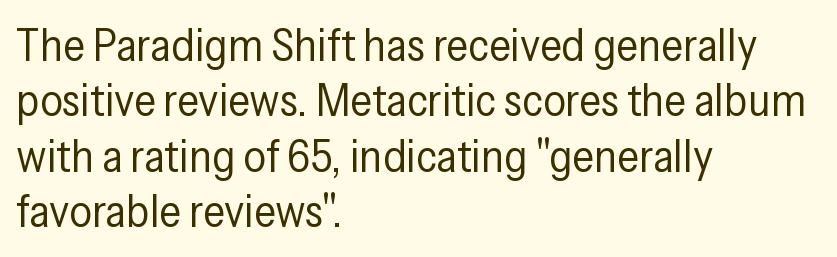
Q: Is the text bold? A: No.
Q: Is the text italic (slanted)? A: No, it is upright.
Q: Is the typeface a serif or a sans-serif typeface? A: Sans-serif.
Q: Is the text underlined? A: No.
Q: How is the paragraph aligned? A: Left-aligned.
Q: Is the spacing between letters normal or unusually wide? A: Normal.
Q: Width (condensed, normal, or wide)? A: Condensed.
Q: Stroke contrast? A: Low.
Q: x-height? A: Medium.
Q: Monospaced? A: No.
